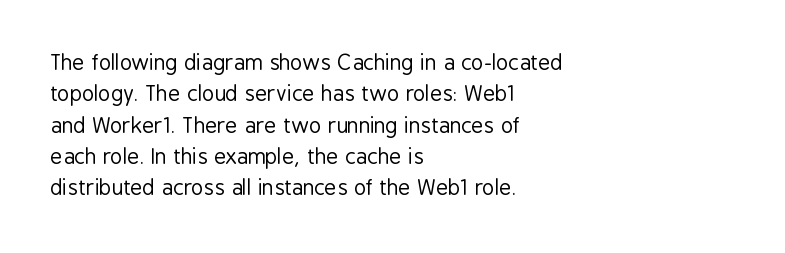
{"italic": "no", "bold": "no", "underline": "no", "align": "left", "line_spacing": "normal", "line_spacing_ratio": 1.49, "letter_spacing": "normal", "letter_spacing_em": 0.0, "glyph_px": 21}
